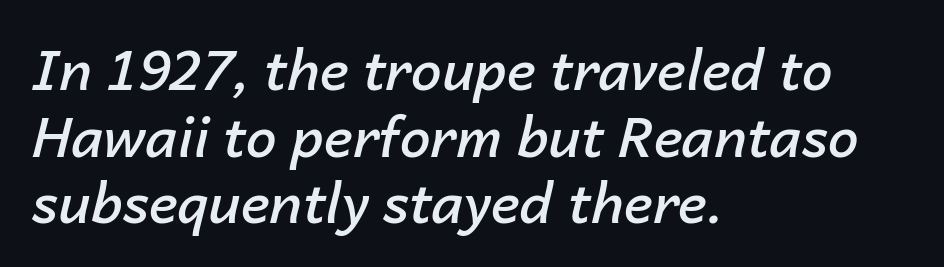
Q: Is the text bold? A: Semi-bold.
Q: Is the text italic (slanted)? A: Yes, it leans right by about 14 degrees.
Q: Is the text underlined? A: No.
Q: How is the paragraph aligned? A: Left-aligned.
Q: Is the spacing between letters normal or unusually wide? A: Normal.
Q: Width (condensed, normal, or wide)? A: Normal.
Q: Stroke contrast? A: Low.
Q: x-height? A: Medium.
Q: Monospaced? A: No.
